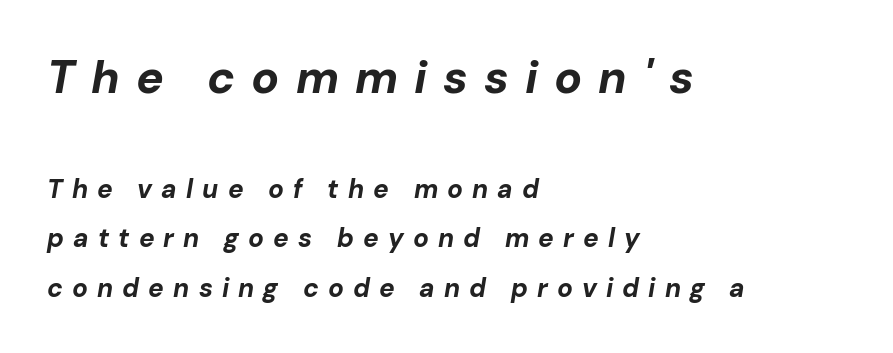
{"italic": "yes", "lean": "right", "slant_degrees": 10, "bold": "yes", "weight": "bold", "width": "normal", "stroke_contrast": "low", "x_height": "medium", "monospaced": "no", "underline": "no", "align": "left", "line_spacing": "loose", "line_spacing_ratio": 1.91, "letter_spacing": "wide", "letter_spacing_em": 0.35, "larger_block": "first", "size_ratio": 1.77, "glyph_px": 46}
